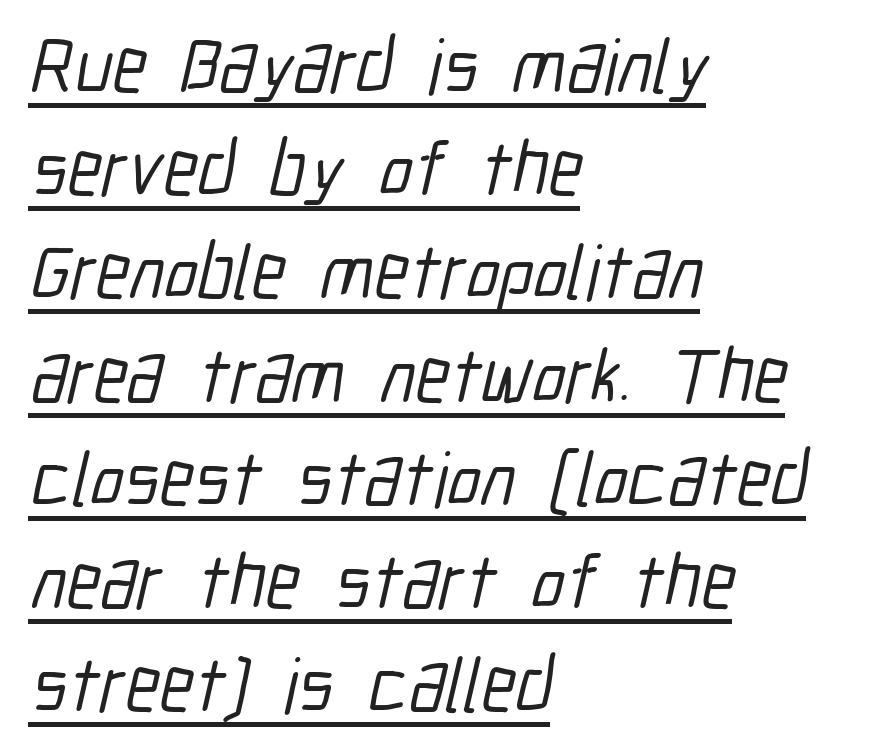
The image shows 77 px condensed sans-serif type; set left-aligned, normal line spacing (1.34x), normal letter spacing, underlined; low stroke contrast and a medium x-height.
